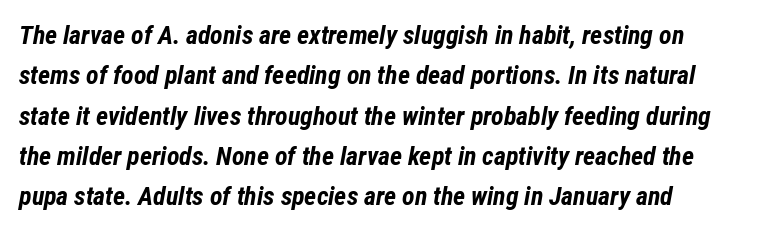
A typesetter would mark this as italic. The line texture is even and compact thanks to regular tracking. Chunky letters — that's bold for sure. Each row of text sits above clean, open space.
